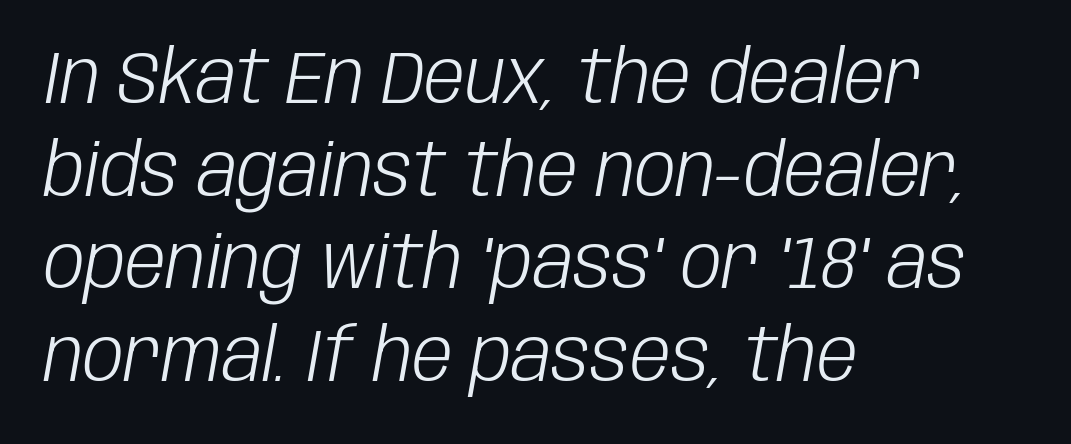
Q: Is the text bold? A: No.
Q: Is the text italic (slanted)? A: Yes, it leans right by about 10 degrees.
Q: Is the text underlined? A: No.
Q: How is the paragraph aligned? A: Left-aligned.
Q: Is the spacing between letters normal or unusually wide? A: Normal.
Q: Is the spacing between lines tight, normal or loose? A: Normal.
Q: Width (condensed, normal, or wide)? A: Condensed.
Q: Stroke contrast? A: Low.
Q: x-height? A: Large.
Q: Monospaced? A: No.
